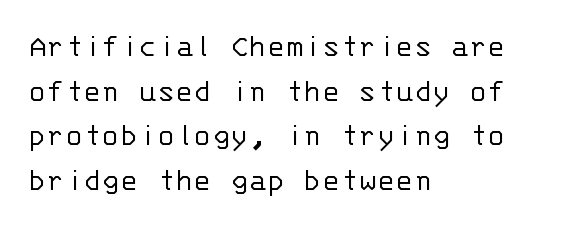
Weight: not bold — regular or lighter. Underlining? Definitely not there. Here the designer chose a console-style face with uniform glyph widths. What's the leading like? Ordinary, nothing unusual. A typesetter would call this zero additional tracking.
